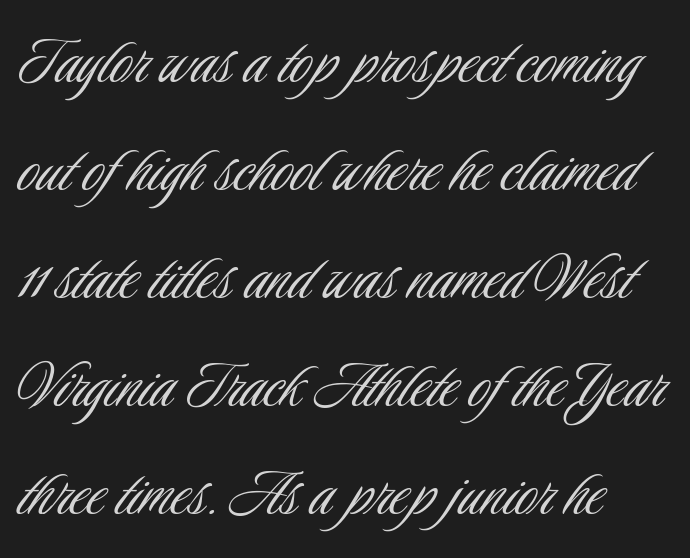
Honestly, the row spacing looks completely unremarkable. Classification — sans serif. One-word summary of the alignment: left. The passage shown is typed in a proportional face where columns would drift.
